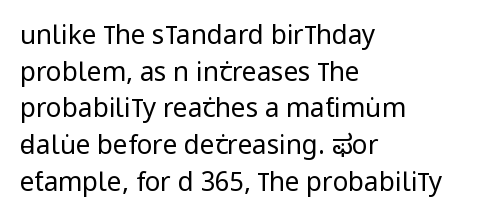
Q: Is the text bold? A: No.
Q: Is the text italic (slanted)? A: No, it is upright.
Q: Is the text underlined? A: No.
Q: How is the paragraph aligned? A: Left-aligned.
Q: Is the spacing between letters normal or unusually wide? A: Normal.
Q: Is the spacing between lines tight, normal or loose? A: Normal.
